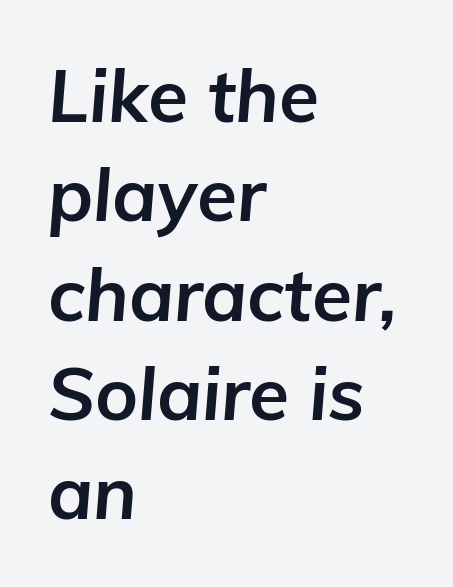
The block of text has a typical density, with ordinary space between rows. The font's italic variant was chosen for this text. This rendering features lettering with no underline. This is heavy type, rendered in bold. Line beginnings align vertically; line endings do not.
